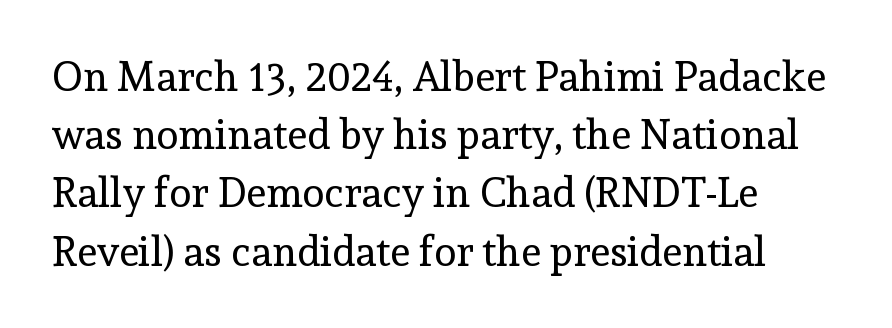
Stroke thickness stays within the range of a standard reading face or lighter. Note: serifs present on the glyphs. Descender tails drop into unmarked territory. Line beginnings align vertically; line endings do not. The face used here is proportionally spaced, like ordinary book or web type. The line texture is even and compact thanks to regular tracking.
